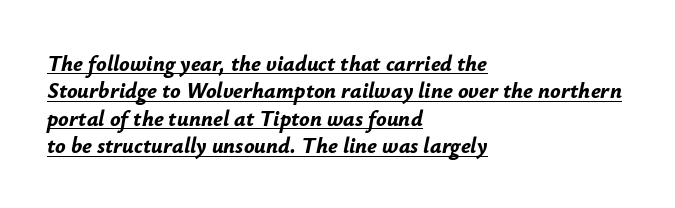
Q: Is the text bold? A: Yes.
Q: Is the text italic (slanted)? A: Yes, it leans right by about 12 degrees.
Q: Is the text underlined? A: Yes.
Q: How is the paragraph aligned? A: Left-aligned.
Q: Is the spacing between letters normal or unusually wide? A: Normal.
Q: Is the spacing between lines tight, normal or loose? A: Normal.
